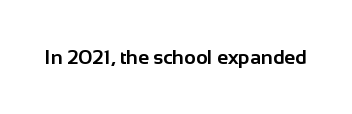
The rendering keeps characters at their native spacing. Underlining? Definitely not there. Nope, not italic — everything's standing straight. Set as a true bold cut, around the 700 mark.
